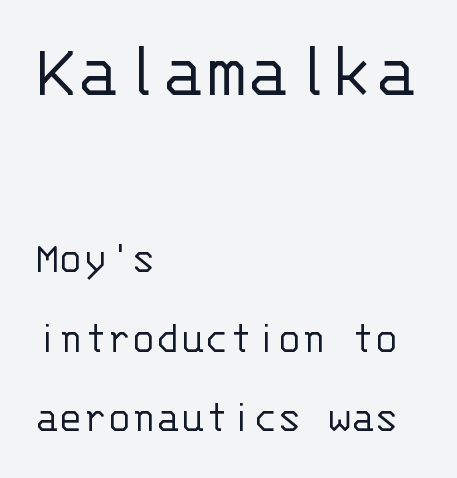
Q: Is the text bold? A: No.
Q: Is the text italic (slanted)? A: No, it is upright.
Q: Is the typeface a serif or a sans-serif typeface? A: Sans-serif.
Q: Is the text underlined? A: No.
Q: How is the paragraph aligned? A: Left-aligned.
Q: Is the spacing between letters normal or unusually wide? A: Normal.
Q: Which block of text is set in a larger size, the first (top) or the second (bottom)? A: The first (top) one.
Q: Width (condensed, normal, or wide)? A: Normal.
Q: Stroke contrast? A: Low.
Q: x-height? A: Large.
Q: Monospaced? A: Yes.
